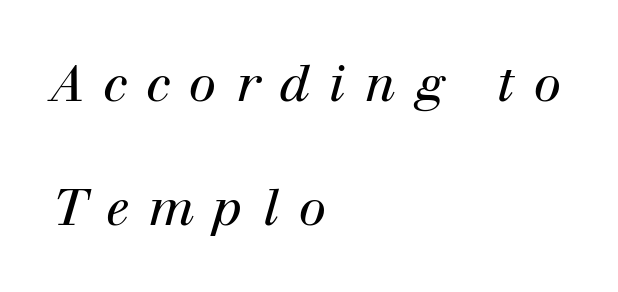
The image shows 50 px regular-weight serif type, italic (leaning right); set left-aligned, loose line spacing (2.49x), unusually wide letter spacing (+0.39 em), not underlined; high stroke contrast and a medium x-height.
